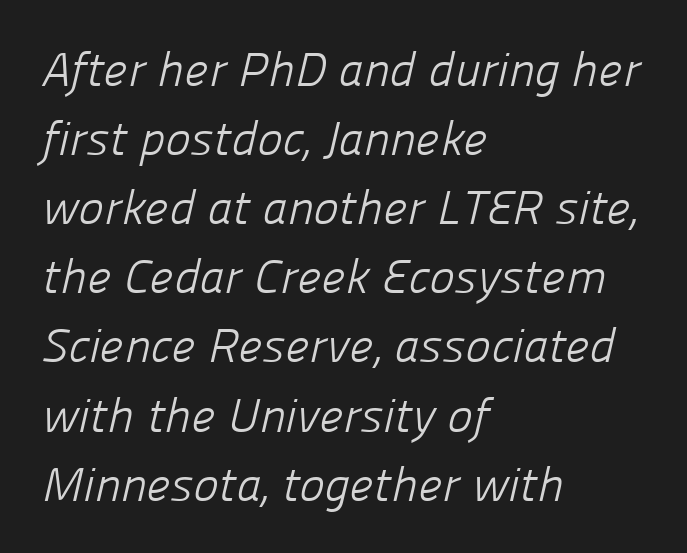
Q: Is the text bold? A: No.
Q: Is the typeface a serif or a sans-serif typeface? A: Sans-serif.
Q: Is the text underlined? A: No.
Q: How is the paragraph aligned? A: Left-aligned.
Q: Is the spacing between letters normal or unusually wide? A: Normal.
Q: Is the spacing between lines tight, normal or loose? A: Normal.
Q: Width (condensed, normal, or wide)? A: Normal.
Q: Stroke contrast? A: Low.
Q: x-height? A: Medium.
Q: Monospaced? A: No.
